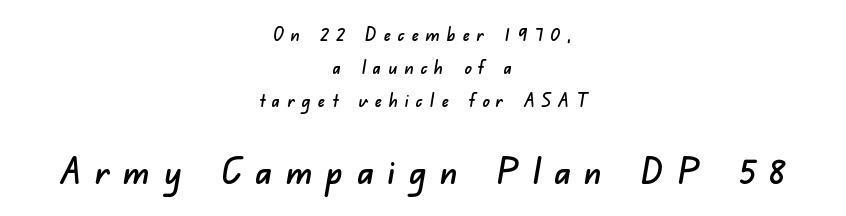
Q: Is the typeface a serif or a sans-serif typeface? A: Sans-serif.
Q: Is the text underlined? A: No.
Q: How is the paragraph aligned? A: Centered.
Q: Is the spacing between letters normal or unusually wide? A: Unusually wide.
Q: Which block of text is set in a larger size, the first (top) or the second (bottom)? A: The second (bottom) one.
Q: Width (condensed, normal, or wide)? A: Normal.
Q: Stroke contrast? A: Low.
Q: x-height? A: Small.
Q: Monospaced? A: No.
